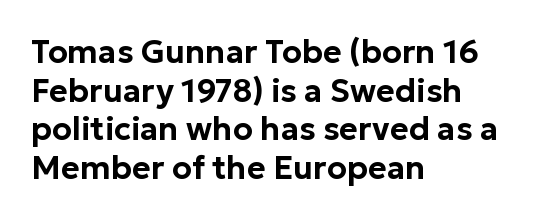
{"serif": "no", "italic": "no", "width": "normal", "stroke_contrast": "low", "x_height": "medium", "monospaced": "no", "underline": "no", "align": "left", "line_spacing_ratio": 1.21, "letter_spacing": "normal", "letter_spacing_em": 0.0, "glyph_px": 32}
